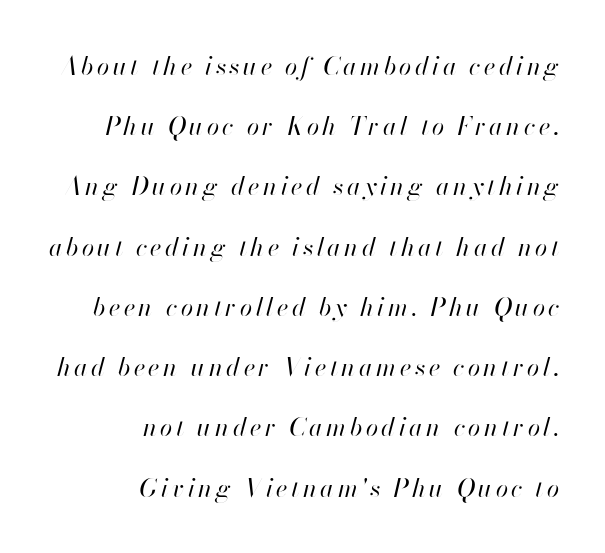
The image shows 25 px text type, italic (leaning right); set right-aligned, loose line spacing (2.41x), not underlined.
